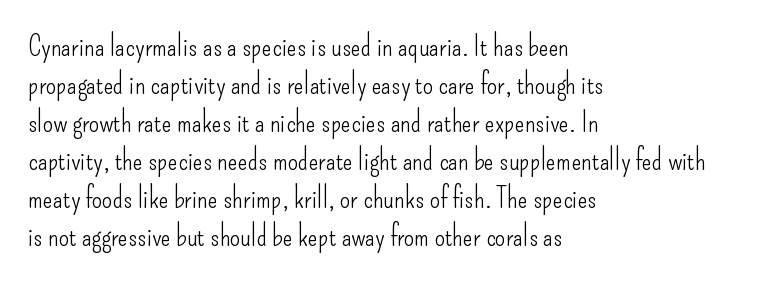
Q: Is the text bold? A: No.
Q: Is the text italic (slanted)? A: No, it is upright.
Q: Is the typeface a serif or a sans-serif typeface? A: Sans-serif.
Q: Is the text underlined? A: No.
Q: How is the paragraph aligned? A: Left-aligned.
Q: Is the spacing between letters normal or unusually wide? A: Normal.
Q: Is the spacing between lines tight, normal or loose? A: Normal.
Q: Width (condensed, normal, or wide)? A: Condensed.
Q: Stroke contrast? A: Low.
Q: x-height? A: Small.
Q: Monospaced? A: No.
